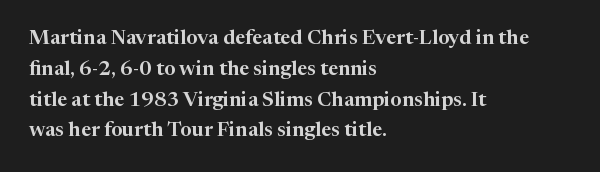
Letter spacing: default. This rendering uses left alignment, leaving the right contour irregular. The axis of the letterforms is exactly vertical. Evenly set lines give the paragraph a standard silhouette.
